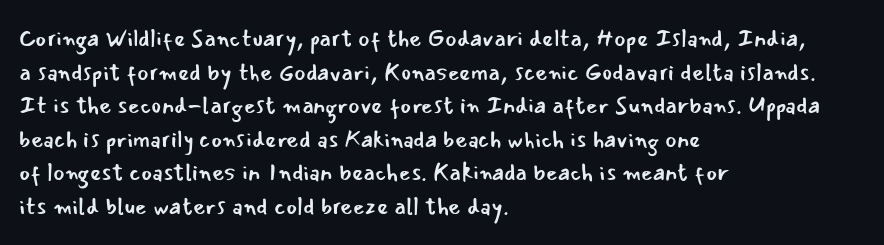
Q: Is the text bold? A: No.
Q: Is the text italic (slanted)? A: No, it is upright.
Q: Is the text underlined? A: No.
Q: How is the paragraph aligned? A: Left-aligned.
Q: Is the spacing between letters normal or unusually wide? A: Normal.
Q: Is the spacing between lines tight, normal or loose? A: Normal.
